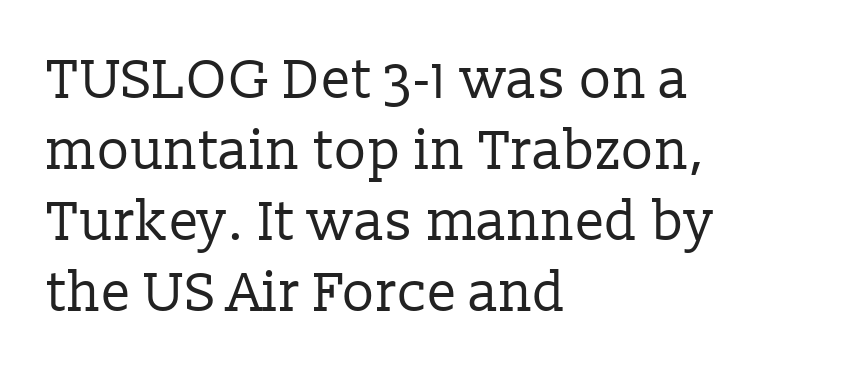
{"serif": "yes", "italic": "no", "bold": "no", "weight": "regular", "width": "normal", "stroke_contrast": "low", "x_height": "medium", "monospaced": "no", "underline": "no", "align": "left", "line_spacing": "normal", "line_spacing_ratio": 1.29, "letter_spacing": "normal", "letter_spacing_em": 0.0, "glyph_px": 55}
